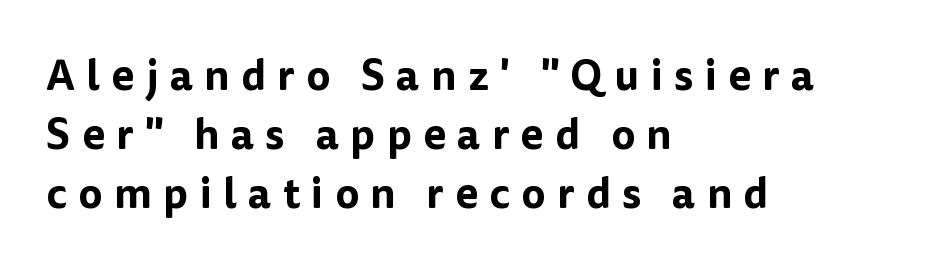
{"serif": "no", "italic": "no", "width": "normal", "stroke_contrast": "low", "x_height": "medium", "monospaced": "no", "underline": "no", "align": "left", "line_spacing": "normal", "line_spacing_ratio": 1.4, "letter_spacing": "wide", "letter_spacing_em": 0.27, "glyph_px": 42}
